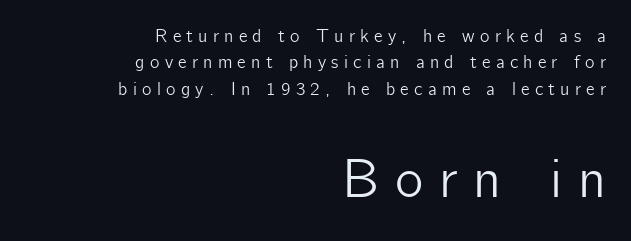
Q: Is the text italic (slanted)? A: No, it is upright.
Q: Is the typeface a serif or a sans-serif typeface? A: Sans-serif.
Q: Is the text underlined? A: No.
Q: How is the paragraph aligned? A: Right-aligned.
Q: Is the spacing between letters normal or unusually wide? A: Unusually wide.
Q: Is the spacing between lines tight, normal or loose? A: Normal.
Q: Which block of text is set in a larger size, the first (top) or the second (bottom)? A: The second (bottom) one.
Q: Width (condensed, normal, or wide)? A: Normal.
Q: Stroke contrast? A: Low.
Q: x-height? A: Medium.
Q: Monospaced? A: No.
